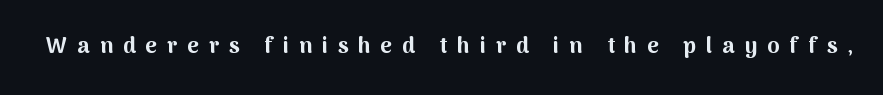
The image shows 22 px bold type, upright; set unusually wide letter spacing (+0.45 em), not underlined.
